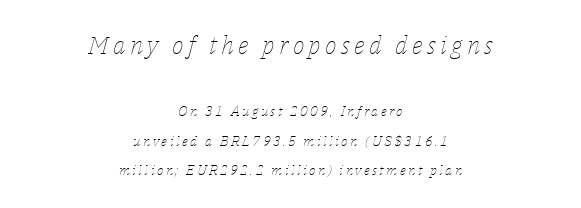
Q: Is the text bold? A: No.
Q: Is the text italic (slanted)? A: Yes, it leans right by about 14 degrees.
Q: Is the text underlined? A: No.
Q: How is the paragraph aligned? A: Centered.
Q: Is the spacing between lines tight, normal or loose? A: Loose.
Q: Which block of text is set in a larger size, the first (top) or the second (bottom)? A: The first (top) one.
